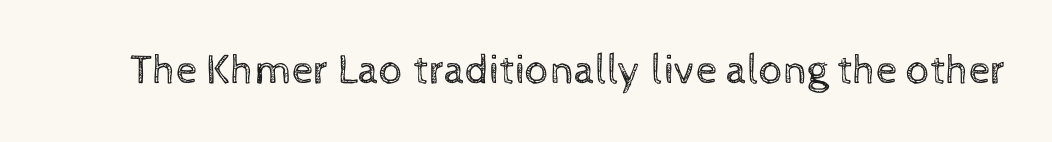
Unlike italic type, these characters show no tilt at all. The foot of each line stays bare and open. This sample uses plain, unmodified letter spacing. This reads as an unemphasized weight, regular at the heaviest.
